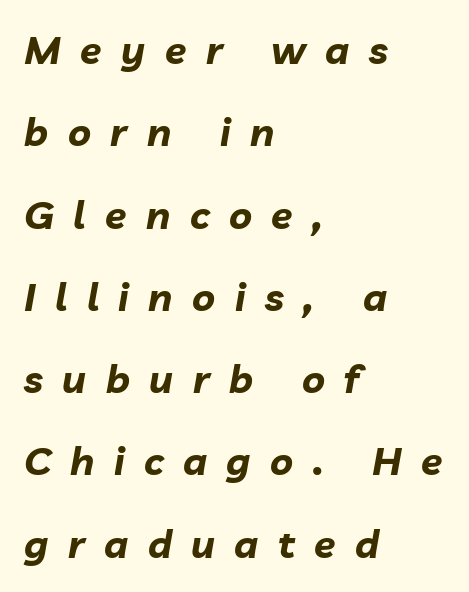
The image shows 39 px bold type, italic (leaning right); set left-aligned, loose line spacing (2.11x), unusually wide letter spacing (+0.5 em), not underlined; low stroke contrast and a medium x-height.
